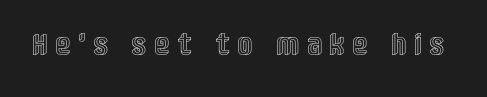
The image shows 30 px condensed type, upright; set unusually wide letter spacing (+0.33 em), not underlined; a large x-height.
